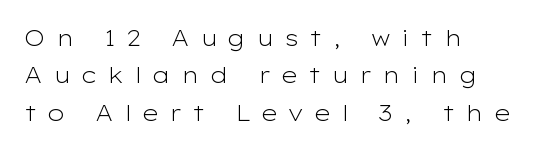
Q: Is the text bold? A: No.
Q: Is the text italic (slanted)? A: No, it is upright.
Q: Is the text underlined? A: No.
Q: How is the paragraph aligned? A: Left-aligned.
Q: Is the spacing between letters normal or unusually wide? A: Unusually wide.
Q: Is the spacing between lines tight, normal or loose? A: Normal.
